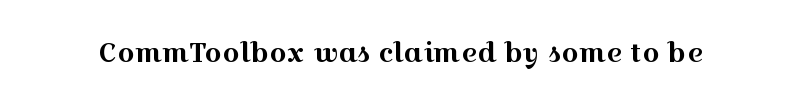
This rendering leaves character spacing at its baseline value. Has an underline been added? It has not. No italicization has been applied; the sample stays upright.
